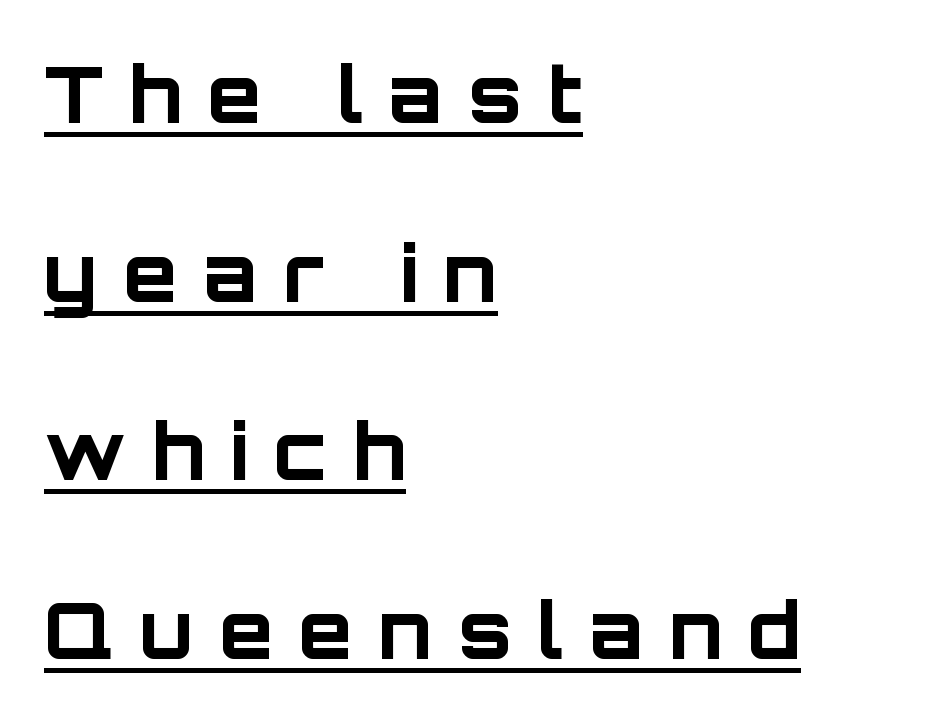
The image shows 78 px bold sans-serif type, upright; set left-aligned, loose line spacing (2.29x), unusually wide letter spacing (+0.33 em), underlined; low stroke contrast and a large x-height.
